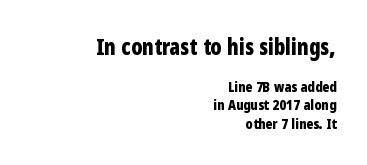
The image shows 22 px bold type, upright; set right-aligned, normal line spacing (1.3x), normal letter spacing, not underlined; the first (top) block is 1.57x larger.
